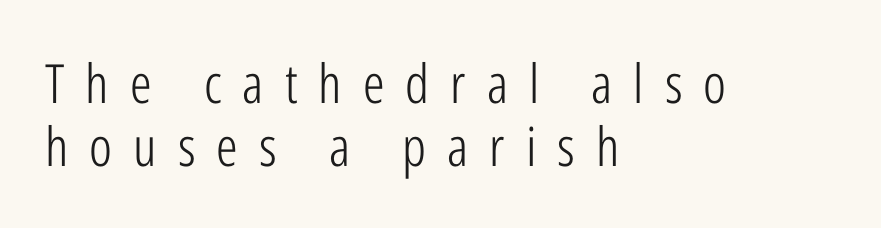
Q: Is the text bold? A: No.
Q: Is the text italic (slanted)? A: No, it is upright.
Q: Is the typeface a serif or a sans-serif typeface? A: Sans-serif.
Q: Is the text underlined? A: No.
Q: How is the paragraph aligned? A: Left-aligned.
Q: Is the spacing between letters normal or unusually wide? A: Unusually wide.
Q: Width (condensed, normal, or wide)? A: Condensed.
Q: Stroke contrast? A: Low.
Q: x-height? A: Medium.
Q: Monospaced? A: No.
